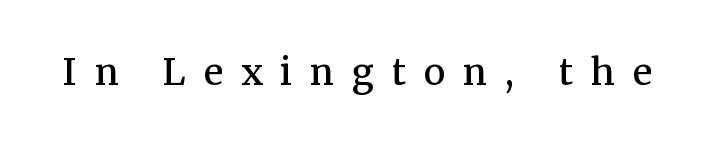
Little horizontal feet cap the strokes, marking this as serif type. Each letter keeps its own natural width here, so spacing adapts to shape. Loose tracking; the words dissolve into strings of separated letters. The space directly below the letters is spotless.
